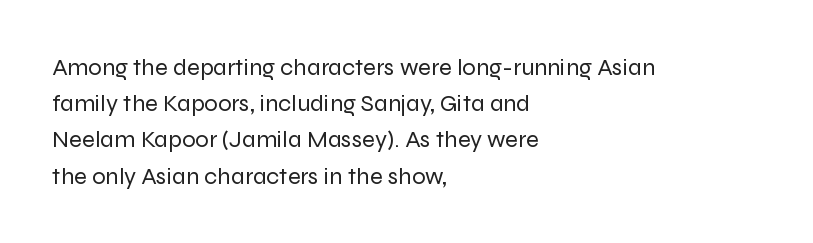
The image shows 24 px text type, upright; set left-aligned, normal line spacing (1.51x), normal letter spacing, not underlined.
